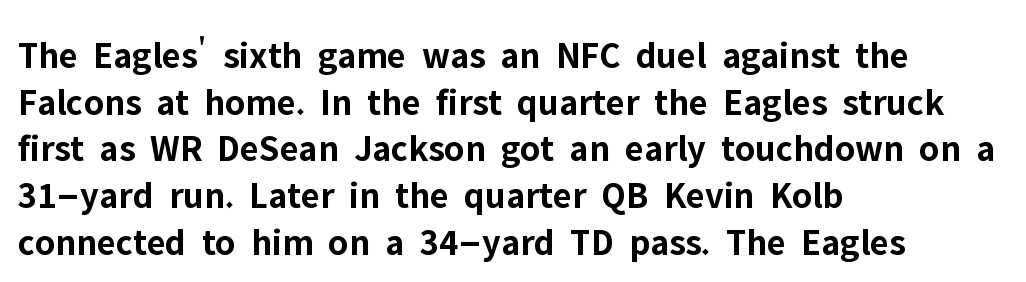
{"serif": "no", "italic": "no", "bold": "yes", "weight": "bold", "width": "normal", "stroke_contrast": "low", "x_height": "medium", "monospaced": "no", "underline": "no", "align": "left", "line_spacing_ratio": 1.23, "letter_spacing": "normal", "letter_spacing_em": 0.0, "glyph_px": 38}
